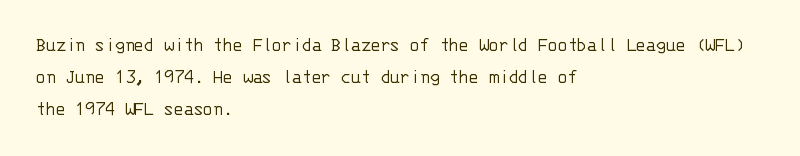
Q: Is the text bold? A: No.
Q: Is the text italic (slanted)? A: No, it is upright.
Q: Is the text underlined? A: No.
Q: How is the paragraph aligned? A: Left-aligned.
Q: Is the spacing between letters normal or unusually wide? A: Normal.
Q: Is the spacing between lines tight, normal or loose? A: Normal.
